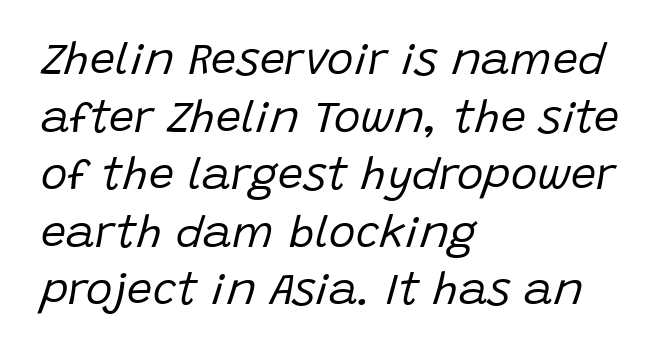
Q: Is the text bold? A: No.
Q: Is the text italic (slanted)? A: Yes, it leans right by about 15 degrees.
Q: Is the text underlined? A: No.
Q: How is the paragraph aligned? A: Left-aligned.
Q: Is the spacing between letters normal or unusually wide? A: Normal.
Q: Is the spacing between lines tight, normal or loose? A: Normal.
Q: Width (condensed, normal, or wide)? A: Normal.
Q: Stroke contrast? A: Low.
Q: x-height? A: Large.
Q: Monospaced? A: No.
